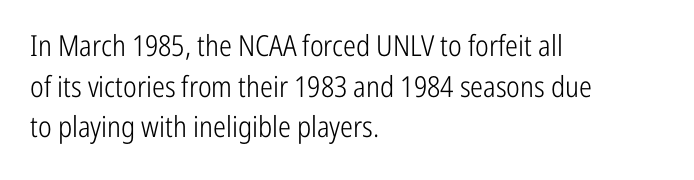
The image shows 29 px light, condensed sans-serif type, upright; set left-aligned, normal line spacing (1.4x), normal letter spacing, not underlined; low stroke contrast and a medium x-height.
